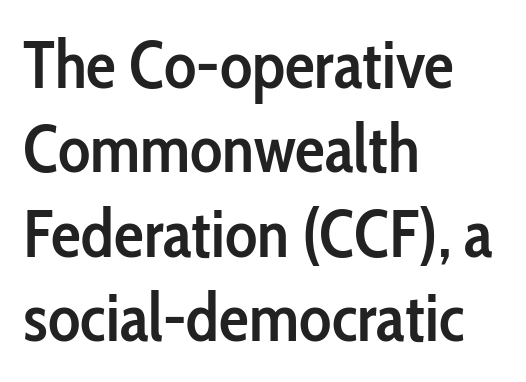
Q: Is the text bold? A: Semi-bold.
Q: Is the text italic (slanted)? A: No, it is upright.
Q: Is the typeface a serif or a sans-serif typeface? A: Sans-serif.
Q: Is the text underlined? A: No.
Q: How is the paragraph aligned? A: Left-aligned.
Q: Is the spacing between letters normal or unusually wide? A: Normal.
Q: Is the spacing between lines tight, normal or loose? A: Normal.
Q: Width (condensed, normal, or wide)? A: Condensed.
Q: Stroke contrast? A: Low.
Q: x-height? A: Medium.
Q: Monospaced? A: No.
